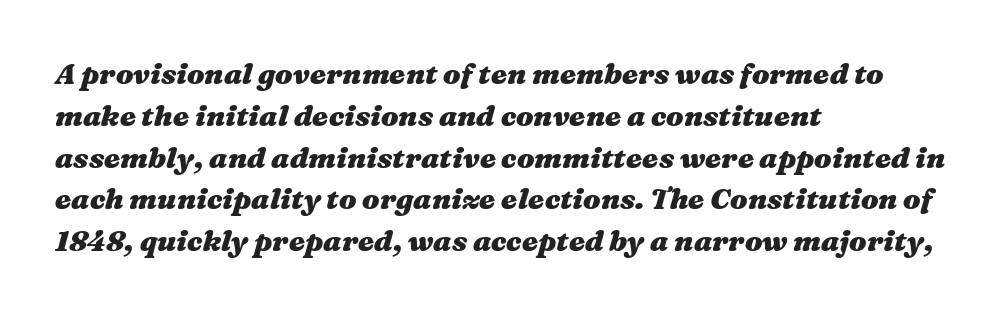
The image shows 29 px heavy, wide type, italic (leaning right); set left-aligned, normal line spacing (1.44x), normal letter spacing, not underlined; medium stroke contrast and a medium x-height.
